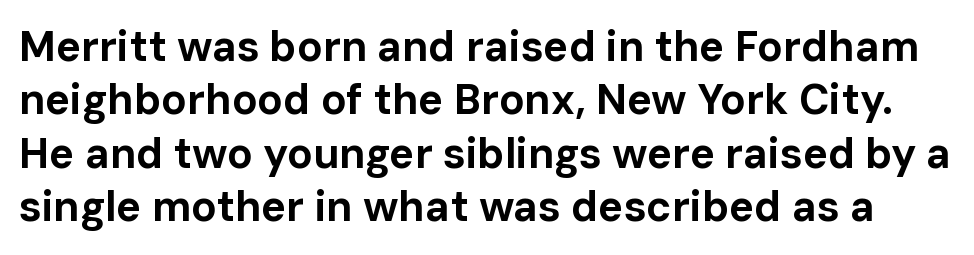
The image shows 42 px bold sans-serif type, upright; set normal line spacing (1.27x), normal letter spacing, not underlined; low stroke contrast and a medium x-height.
